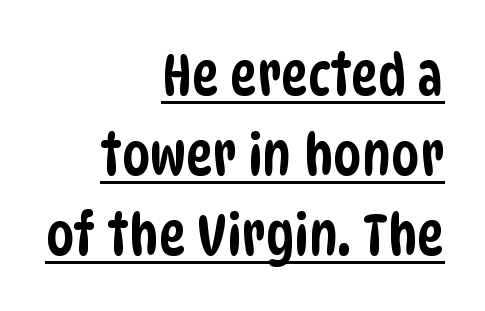
A rule runs beneath these lines of type. Is this a fixed-width face? No — the glyphs have proportional, varying widths. Nope, no serifs anywhere on these letters. The passage shown has conventional tracking throughout. Baseline-to-baseline distance is the conventional proportion of letter height.
